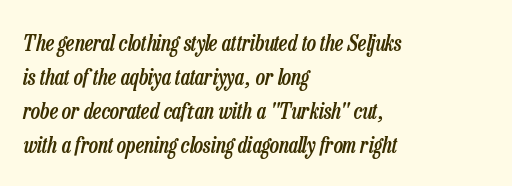
The image shows 22 px text type, italic (leaning right); set left-aligned, normal line spacing (1.54x), normal letter spacing, not underlined.
